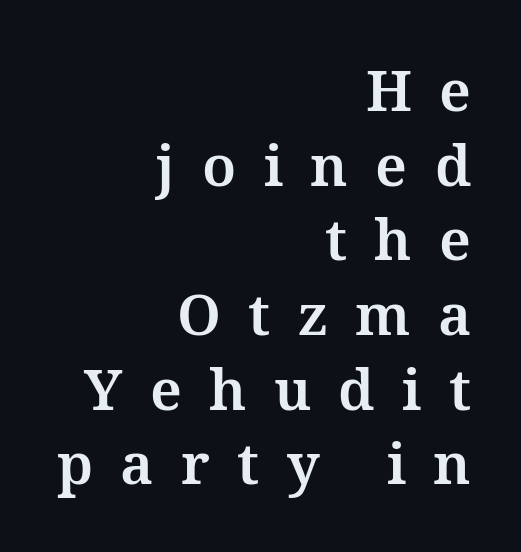
In CSS terms this would be text-align: right. I'd describe the lettering as bold — thick and assertive. Here the glyphs are tracked loosely, breaking word shapes into spaced letters. Underlining? Definitely not there.
